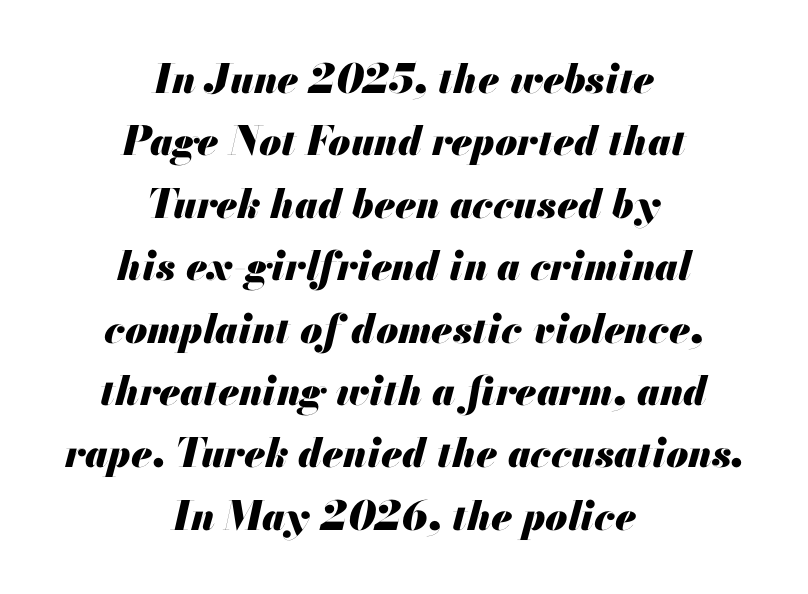
Q: Is the text bold? A: Yes.
Q: Is the text italic (slanted)? A: Yes, it leans right by about 13 degrees.
Q: Is the text underlined? A: No.
Q: How is the paragraph aligned? A: Centered.
Q: Is the spacing between letters normal or unusually wide? A: Normal.
Q: Is the spacing between lines tight, normal or loose? A: Normal.
Q: Width (condensed, normal, or wide)? A: Normal.
Q: Stroke contrast? A: Medium.
Q: x-height? A: Small.
Q: Monospaced? A: No.
